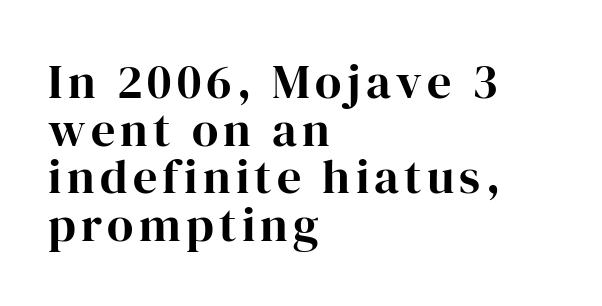
The image shows 48 px bold serif type, upright; set left-aligned, tight line spacing (0.99x), not underlined; high stroke contrast and a medium x-height.
